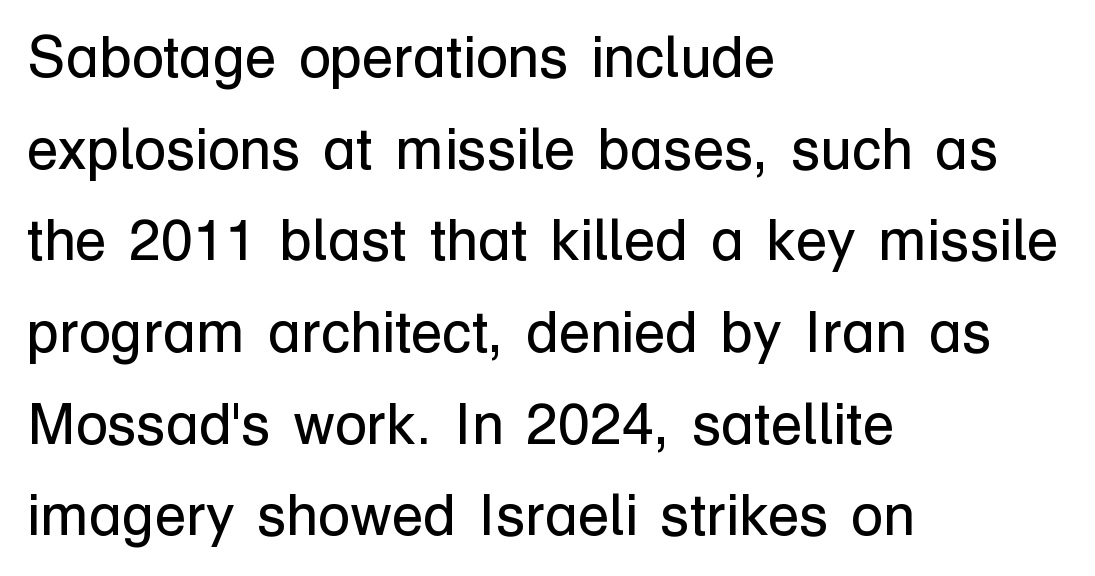
Q: Is the text bold? A: No.
Q: Is the text italic (slanted)? A: No, it is upright.
Q: Is the typeface a serif or a sans-serif typeface? A: Sans-serif.
Q: Is the text underlined? A: No.
Q: How is the paragraph aligned? A: Left-aligned.
Q: Is the spacing between letters normal or unusually wide? A: Normal.
Q: Is the spacing between lines tight, normal or loose? A: Normal.
Q: Width (condensed, normal, or wide)? A: Normal.
Q: Stroke contrast? A: Low.
Q: x-height? A: Medium.
Q: Monospaced? A: No.
